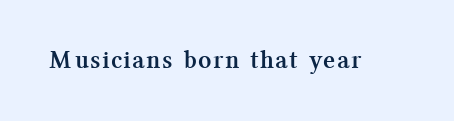
{"italic": "no", "bold": "yes", "underline": "no", "glyph_px": 26}
